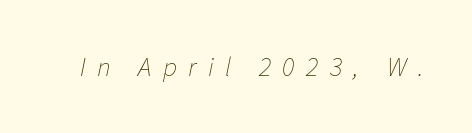
The image shows 27 px text type, italic (leaning right); set unusually wide letter spacing (+0.42 em), not underlined.
